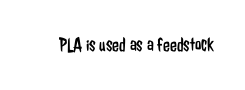
Posture: upright roman. Short note: letters normally spaced. The weight would be labelled regular, book, light, or lighter still. Lines of text with bare space underneath.
